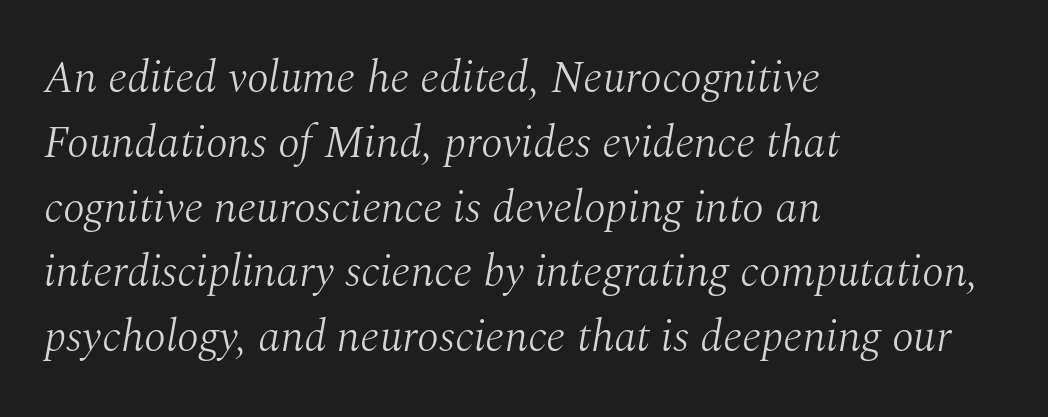
What's the leading like? Ordinary, nothing unusual. Letter spacing: default. Small tapered or slab feet sit at the stroke ends, so this counts as serif. The gap between lines stays unmarked.
